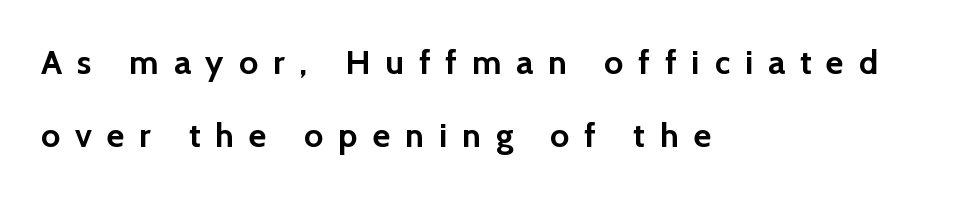
Q: Is the text bold? A: Yes.
Q: Is the text italic (slanted)? A: No, it is upright.
Q: Is the typeface a serif or a sans-serif typeface? A: Sans-serif.
Q: Is the text underlined? A: No.
Q: How is the paragraph aligned? A: Left-aligned.
Q: Is the spacing between letters normal or unusually wide? A: Unusually wide.
Q: Is the spacing between lines tight, normal or loose? A: Loose.
Q: Width (condensed, normal, or wide)? A: Normal.
Q: x-height? A: Medium.
Q: Monospaced? A: No.
